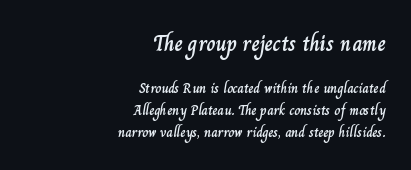
{"underline": "no", "align": "right", "line_spacing": "normal", "line_spacing_ratio": 1.54, "letter_spacing": "normal", "letter_spacing_em": 0.0, "larger_block": "first", "size_ratio": 1.57, "glyph_px": 22}
